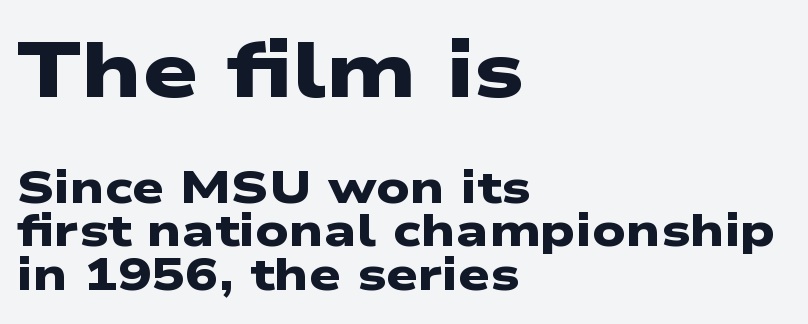
The image shows 79 px heavy, wide sans-serif type; set left-aligned, tight line spacing (0.97x), normal letter spacing, not underlined; the first (top) block is 1.76x larger; low stroke contrast and a medium x-height.
